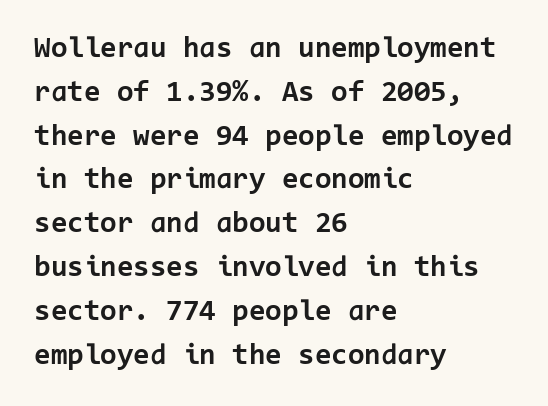
Q: Is the text bold? A: Yes.
Q: Is the text italic (slanted)? A: No, it is upright.
Q: Is the typeface a serif or a sans-serif typeface? A: Sans-serif.
Q: Is the text underlined? A: No.
Q: How is the paragraph aligned? A: Left-aligned.
Q: Is the spacing between letters normal or unusually wide? A: Normal.
Q: Is the spacing between lines tight, normal or loose? A: Normal.
Q: Width (condensed, normal, or wide)? A: Normal.
Q: Stroke contrast? A: Low.
Q: x-height? A: Medium.
Q: Monospaced? A: Yes.
